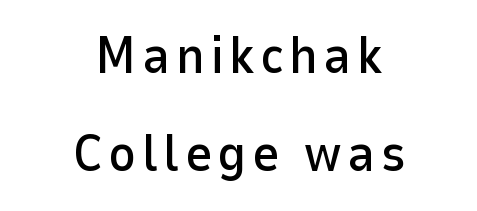
{"serif": "no", "italic": "no", "width": "normal", "stroke_contrast": "low", "x_height": "medium", "monospaced": "no", "underline": "no", "align": "center", "line_spacing_ratio": 1.89, "glyph_px": 52}
